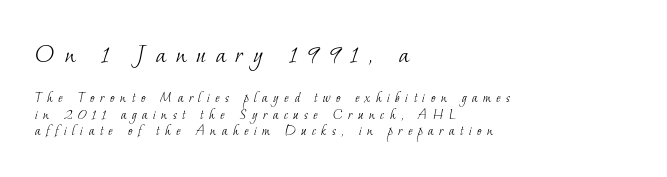
The image shows 27 px text type; set left-aligned, tight line spacing (1.12x), unusually wide letter spacing (+0.37 em), not underlined; the first (top) block is 1.8x larger.
